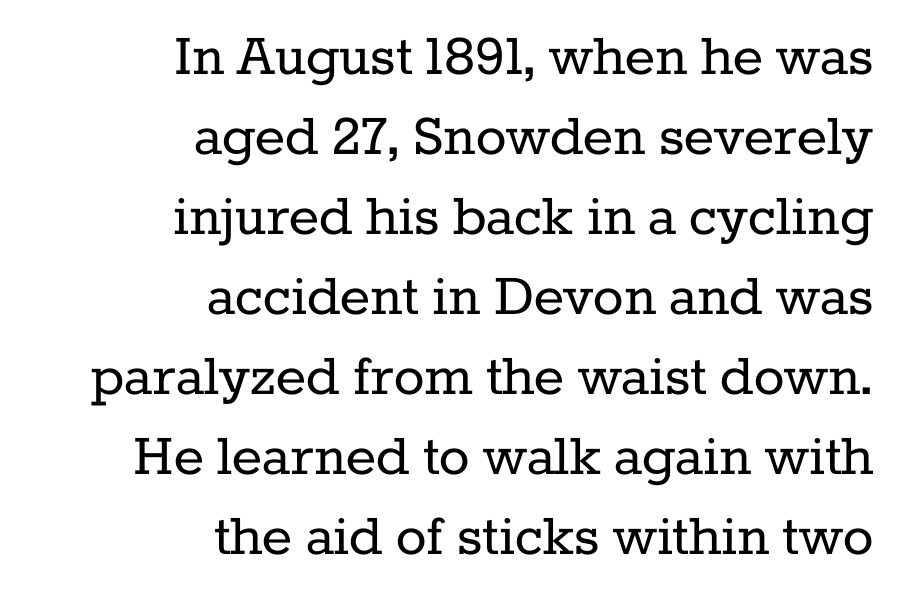
The image shows 64 px regular-weight serif type, upright; set right-aligned, normal line spacing (1.25x), normal letter spacing, not underlined; low stroke contrast and a medium x-height.
